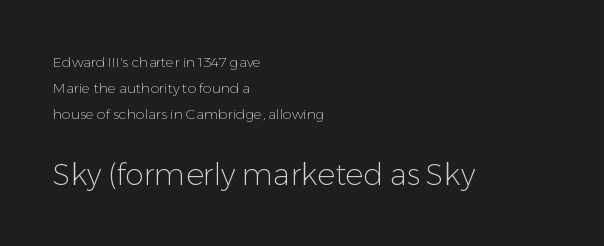
Each stroke keeps to a modest, everyday thickness or less. A sans-serif font was chosen for this passage. Type without underlining. Of the two passages, the one underneath uses the larger point size. Line beginnings align vertically; line endings do not. Italic? Not at all — the glyphs are vertical.
